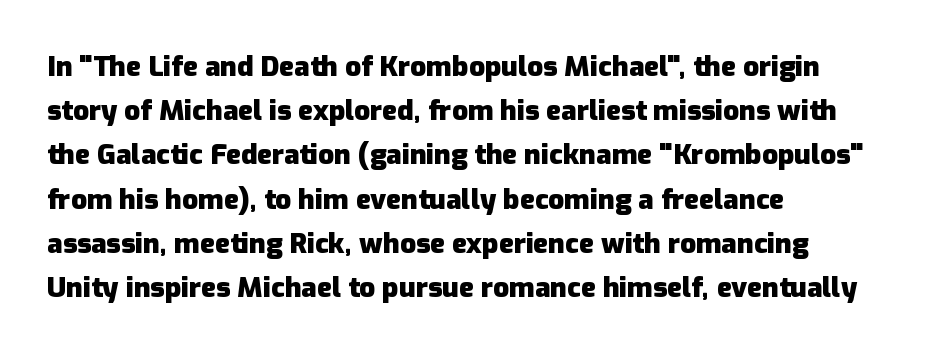
Q: Is the text bold? A: Yes.
Q: Is the text italic (slanted)? A: No, it is upright.
Q: Is the typeface a serif or a sans-serif typeface? A: Sans-serif.
Q: Is the text underlined? A: No.
Q: How is the paragraph aligned? A: Left-aligned.
Q: Is the spacing between letters normal or unusually wide? A: Normal.
Q: Is the spacing between lines tight, normal or loose? A: Normal.
Q: Width (condensed, normal, or wide)? A: Normal.
Q: Stroke contrast? A: Low.
Q: x-height? A: Medium.
Q: Monospaced? A: No.
